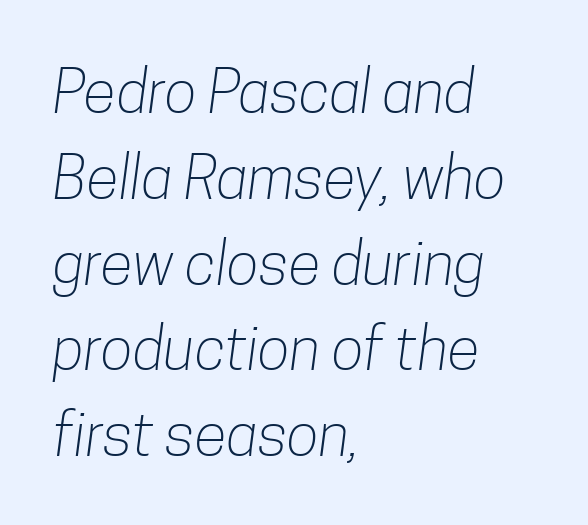
Default kerning and tracking; the words read as compact shapes. Stems and bowls with no extra thickness — not bold. If you drew a ruler down the left edge, every line would touch it. This sample has the flowing, uneven cadence of proportional lettering. Serifs: no, the terminals of the letterforms are clean.
